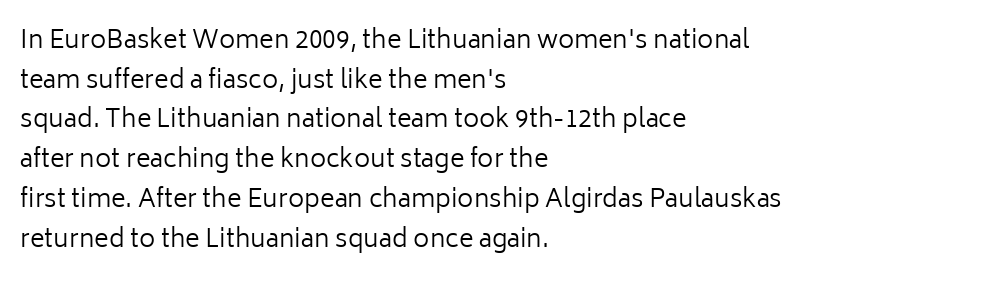
{"italic": "no", "bold": "no", "underline": "no", "align": "left", "line_spacing": "normal", "line_spacing_ratio": 1.59, "letter_spacing": "normal", "letter_spacing_em": 0.0, "glyph_px": 25}
